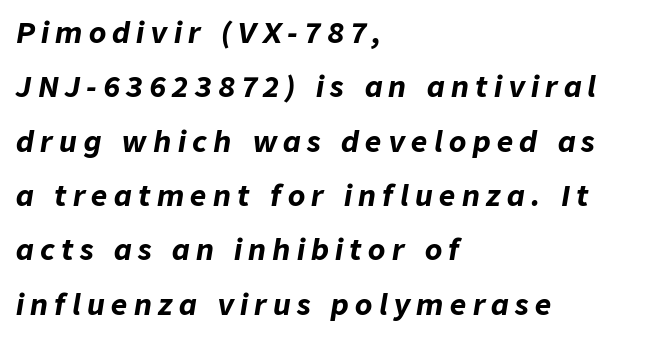
{"italic": "yes", "lean": "right", "slant_degrees": 9, "bold": "yes", "weight": "bold", "width": "normal", "stroke_contrast": "low", "x_height": "medium", "monospaced": "no", "underline": "no", "align": "left", "line_spacing": "loose", "line_spacing_ratio": 1.94, "letter_spacing": "wide", "letter_spacing_em": 0.23, "glyph_px": 28}
